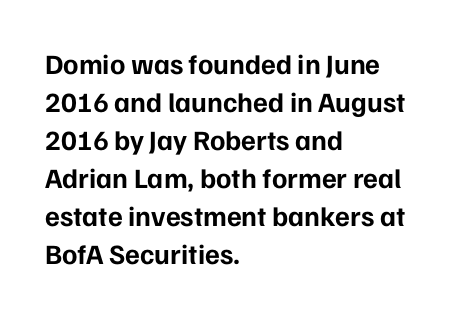
{"serif": "no", "italic": "no", "bold": "yes", "weight": "bold", "width": "normal", "stroke_contrast": "low", "x_height": "medium", "monospaced": "no", "underline": "no", "align": "left", "line_spacing": "normal", "line_spacing_ratio": 1.36, "letter_spacing": "normal", "letter_spacing_em": 0.0, "glyph_px": 28}
